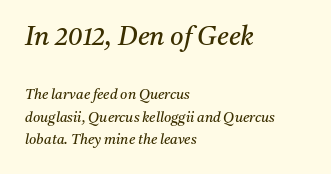
Each word holds together tightly as a unit, with standard inter-letter gaps. Note: larger setting up top, smaller setting below. Anything drawn beneath the words? Only blank space. No letter is thick-stroked: the sample isn't bold. The leading is moderate, giving the passage an even texture.
